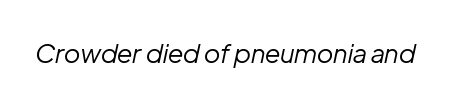
Caption: standard tracking, unaltered. Italic: yes, the glyphs are oblique. Ink coverage per letter is moderate at most. No word sits above an underline.
